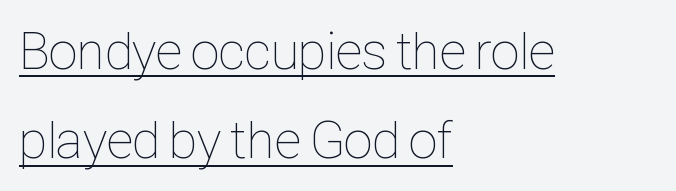
Do the characters align in a grid? No, the font is proportional. Is the block centered? No — it sits flush against the left margin. The face used here appears with an underline applied. The font's upright variant was chosen for this text. The passage shown stacks its lines at a standard gap.
